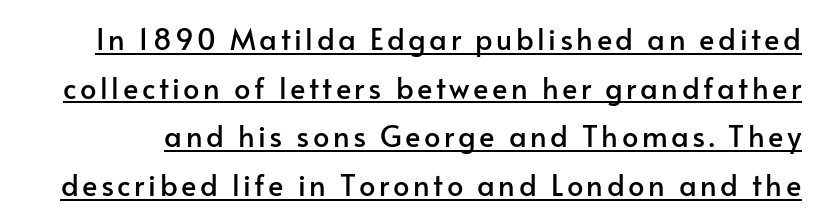
The image shows 29 px sans-serif type, upright; set normal line spacing (1.68x), underlined; low stroke contrast and a small x-height.
